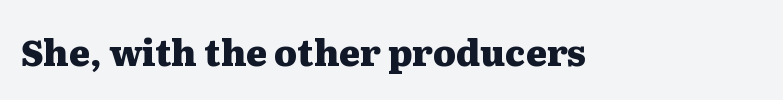
The rendering keeps characters at their native spacing. Typesetter's note: full bold, strokes at maximum text heaviness. The space beneath each line is pristine and unruled. Posture: vertical. Letterform terminals end in serifs throughout the passage.
